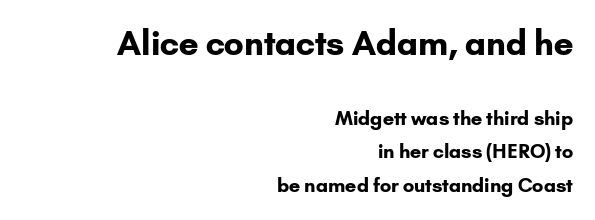
{"serif": "no", "italic": "no", "bold": "yes", "weight": "bold", "width": "normal", "stroke_contrast": "low", "x_height": "small", "monospaced": "no", "underline": "no", "align": "right", "line_spacing_ratio": 1.75, "letter_spacing": "normal", "letter_spacing_em": 0.0, "larger_block": "first", "size_ratio": 1.74, "glyph_px": 33}
